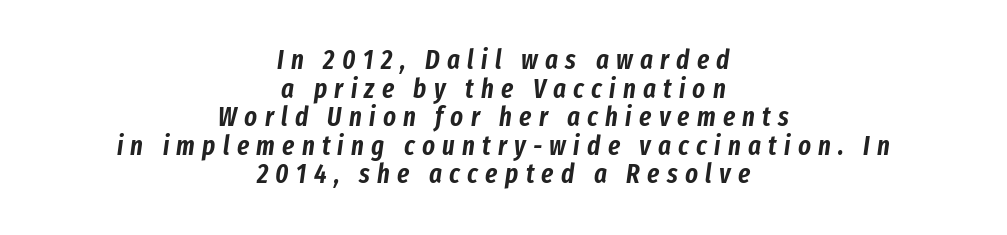
Q: Is the text italic (slanted)? A: Yes, it leans right by about 8 degrees.
Q: Is the text underlined? A: No.
Q: How is the paragraph aligned? A: Centered.
Q: Is the spacing between letters normal or unusually wide? A: Unusually wide.
Q: Is the spacing between lines tight, normal or loose? A: Tight.
